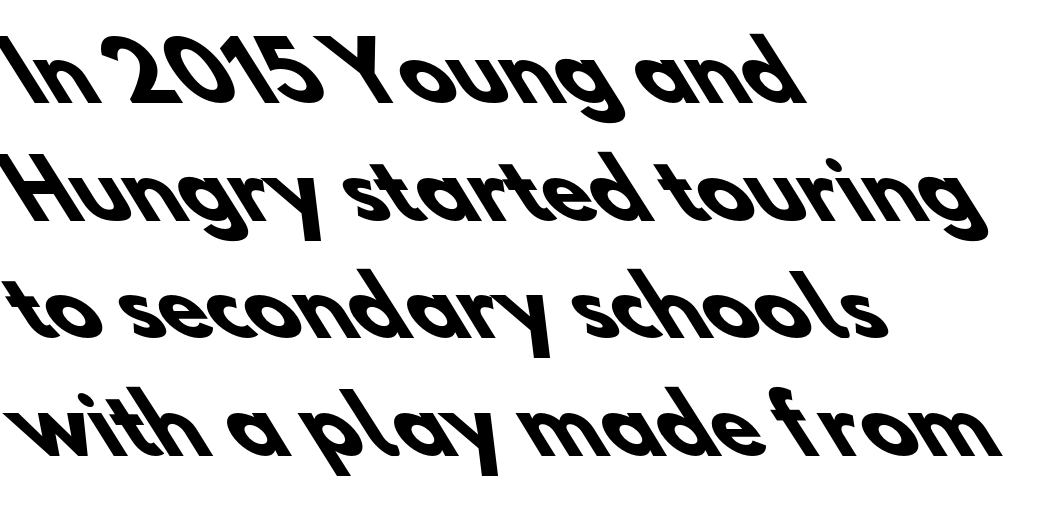
Observe the ordinary spacing: letters are neighbours, not strangers. Normally led — the rows are evenly, conventionally spaced. Notice how thick the strokes are: this is what a full bold looks like. Examine the stroke ends and you'll find no serifs. Check the space under the baseline: it is left empty. You could not count columns in this text — the font is proportionally spaced.
